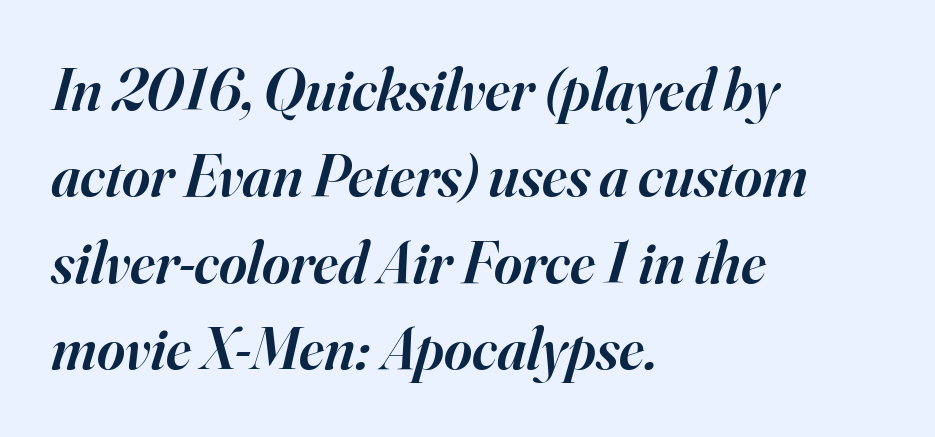
Q: Is the text bold? A: Semi-bold.
Q: Is the text italic (slanted)? A: Yes, it leans right by about 16 degrees.
Q: Is the typeface a serif or a sans-serif typeface? A: Serif.
Q: Is the text underlined? A: No.
Q: How is the paragraph aligned? A: Left-aligned.
Q: Is the spacing between letters normal or unusually wide? A: Normal.
Q: Is the spacing between lines tight, normal or loose? A: Normal.
Q: Width (condensed, normal, or wide)? A: Normal.
Q: Stroke contrast? A: High.
Q: x-height? A: Small.
Q: Monospaced? A: No.
